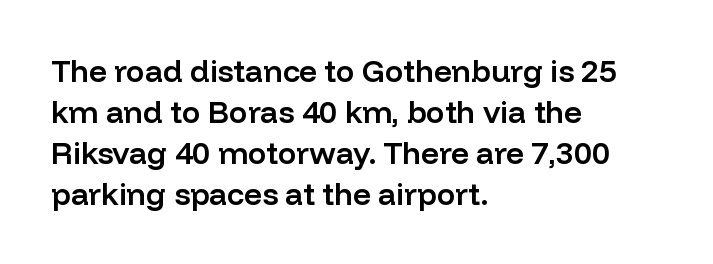
There is no visible air inserted between adjacent glyphs. The glyphs in this specimen are sans serif. When letters stand straight like this, we call the style roman or upright. Underline: absent.
